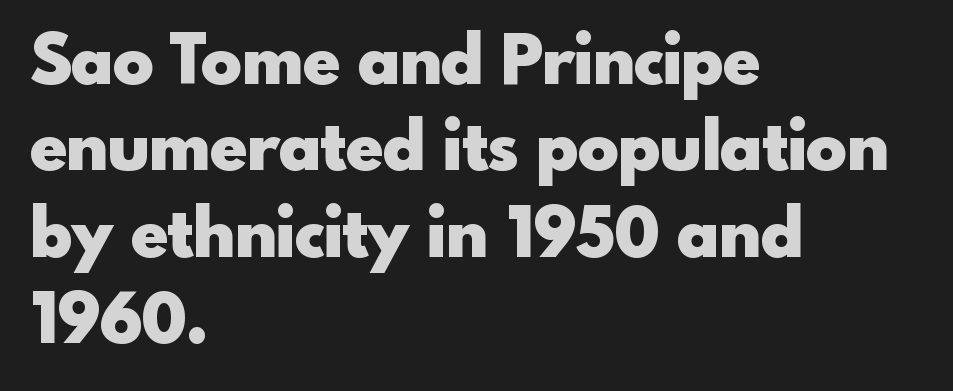
Q: Is the text bold? A: Yes.
Q: Is the text italic (slanted)? A: No, it is upright.
Q: Is the typeface a serif or a sans-serif typeface? A: Sans-serif.
Q: Is the text underlined? A: No.
Q: How is the paragraph aligned? A: Left-aligned.
Q: Is the spacing between letters normal or unusually wide? A: Normal.
Q: Is the spacing between lines tight, normal or loose? A: Normal.
Q: Width (condensed, normal, or wide)? A: Normal.
Q: x-height? A: Small.
Q: Monospaced? A: No.
